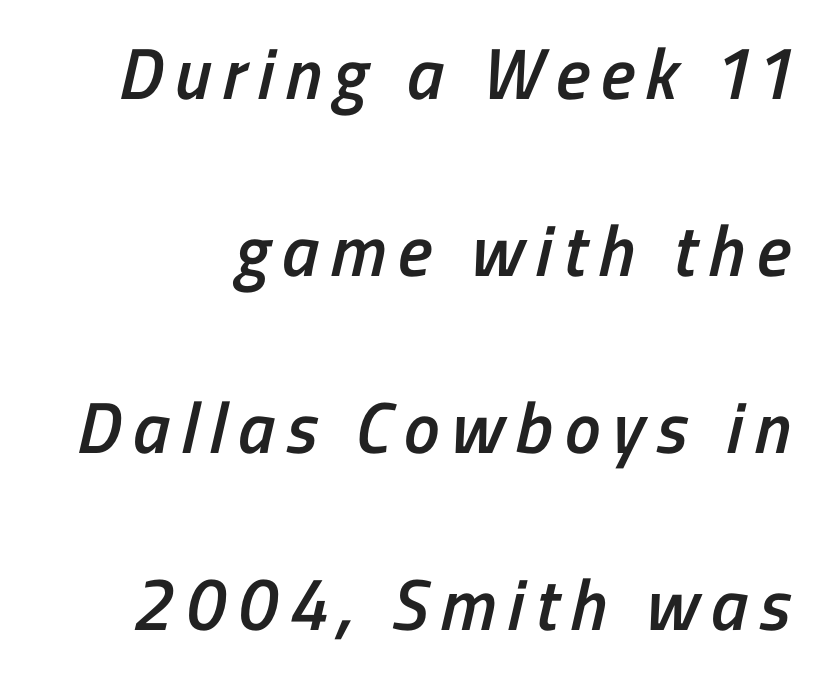
{"serif": "no", "bold": "semi", "weight": "semibold", "width": "condensed", "stroke_contrast": "low", "x_height": "medium", "monospaced": "no", "underline": "no", "line_spacing": "loose", "line_spacing_ratio": 2.46, "glyph_px": 72}
